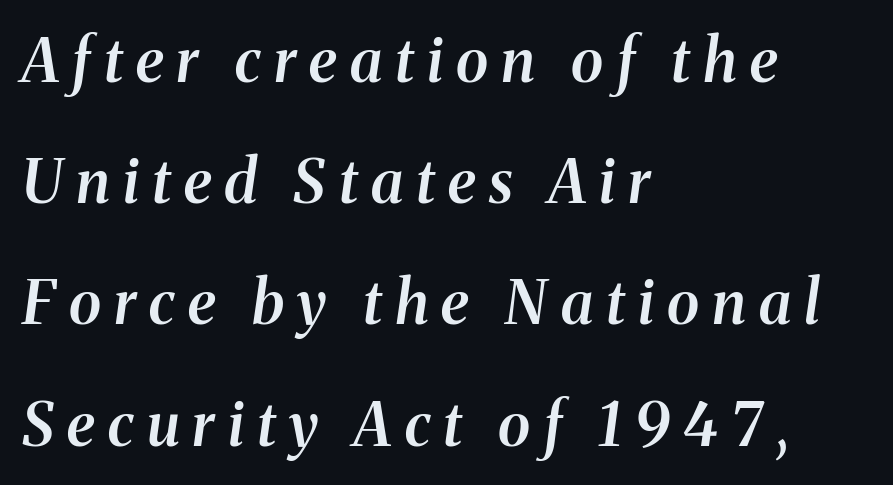
{"serif": "yes", "italic": "yes", "lean": "right", "slant_degrees": 8, "bold": "semi", "weight": "semibold", "width": "normal", "stroke_contrast": "medium", "x_height": "medium", "monospaced": "no", "underline": "no", "align": "left", "line_spacing": "loose", "line_spacing_ratio": 2.02, "letter_spacing": "wide", "letter_spacing_em": 0.22, "glyph_px": 60}
